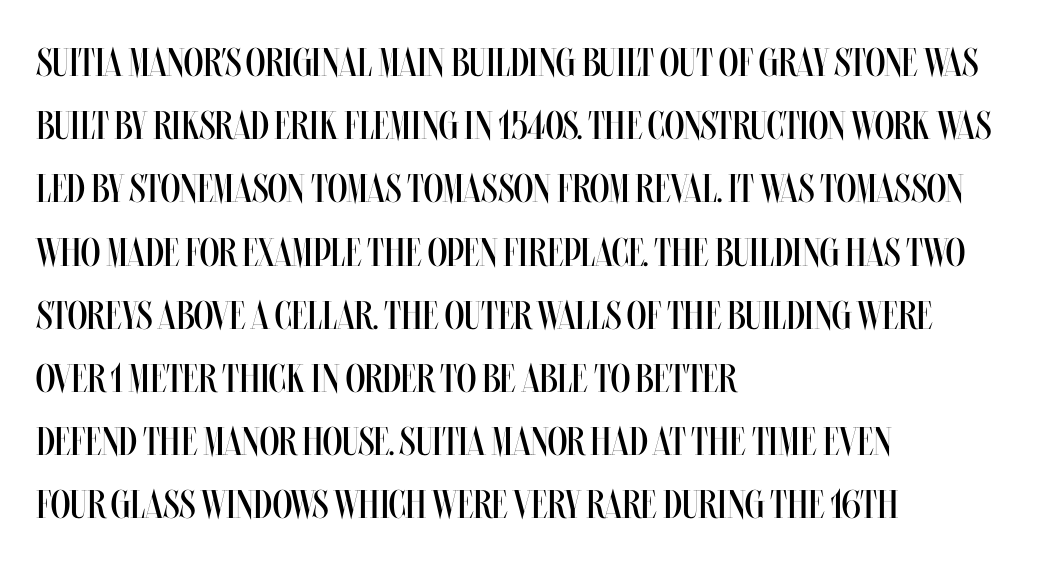
The image shows 40 px regular-weight, condensed type, upright; set left-aligned, normal line spacing (1.58x), normal letter spacing, not underlined; medium stroke contrast and a large x-height.
